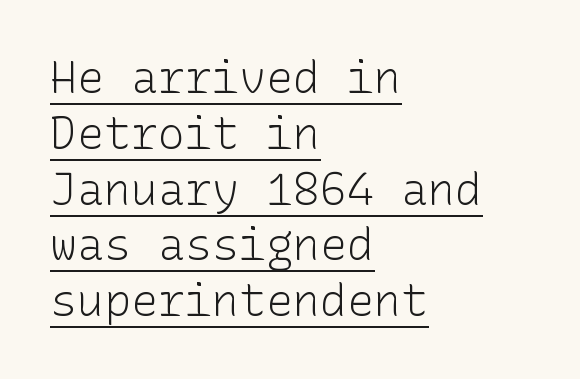
Q: Is the text bold? A: No.
Q: Is the text italic (slanted)? A: No, it is upright.
Q: Is the typeface a serif or a sans-serif typeface? A: Sans-serif.
Q: Is the text underlined? A: Yes.
Q: How is the paragraph aligned? A: Left-aligned.
Q: Is the spacing between letters normal or unusually wide? A: Normal.
Q: Width (condensed, normal, or wide)? A: Normal.
Q: Stroke contrast? A: Low.
Q: x-height? A: Medium.
